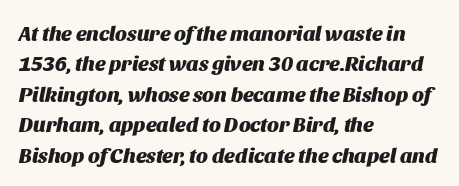
Q: Is the text bold? A: Yes.
Q: Is the text italic (slanted)? A: Yes, it leans right by about 11 degrees.
Q: Is the text underlined? A: No.
Q: How is the paragraph aligned? A: Left-aligned.
Q: Is the spacing between letters normal or unusually wide? A: Normal.
Q: Is the spacing between lines tight, normal or loose? A: Normal.
